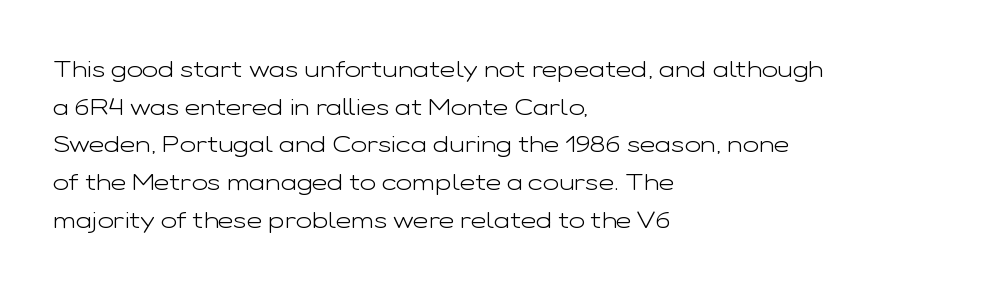
The setting favours the left margin, as ordinary paragraphs usually do. The face looks like a standard text weight, possibly lighter. Each row of text sits above clean, open space. Posture: straight, roman, zero tilt.
